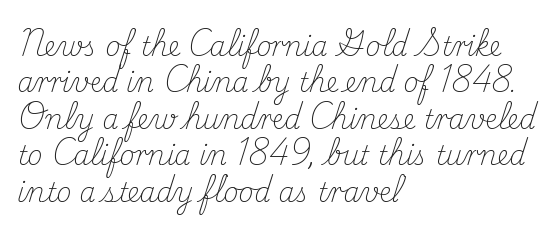
The image shows 26 px text type; set left-aligned, normal line spacing (1.4x), normal letter spacing, not underlined.
